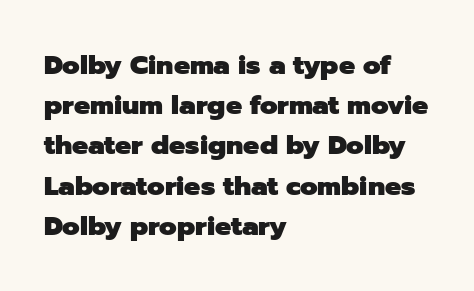
The rag falls on the right side of this text block. The axis of the letterforms is exactly vertical. Descender tails drop into unmarked territory. Inter-character spacing is left at the font's built-in metrics. Heavy, bold letterforms.
